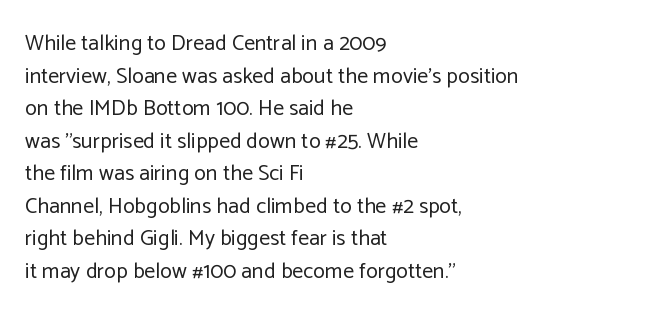
Q: Is the text bold? A: No.
Q: Is the text italic (slanted)? A: No, it is upright.
Q: Is the text underlined? A: No.
Q: How is the paragraph aligned? A: Left-aligned.
Q: Is the spacing between letters normal or unusually wide? A: Normal.
Q: Is the spacing between lines tight, normal or loose? A: Normal.
